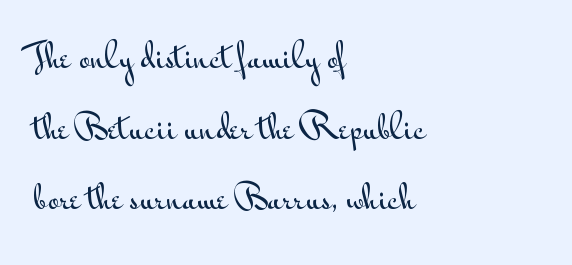
The image shows 31 px wide sans-serif type; set left-aligned, loose line spacing (2.28x), normal letter spacing, not underlined; medium stroke contrast and a small x-height.
